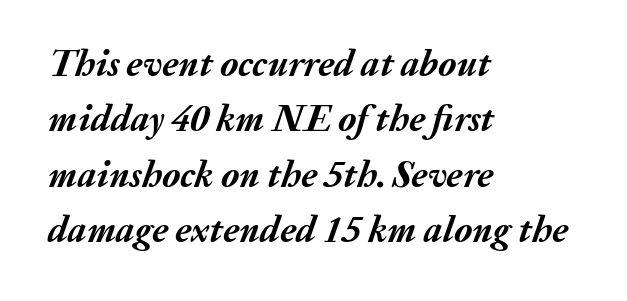
The image shows 37 px semibold type, italic (leaning right); set left-aligned, normal line spacing (1.5x), normal letter spacing, not underlined; medium stroke contrast and a medium x-height.
